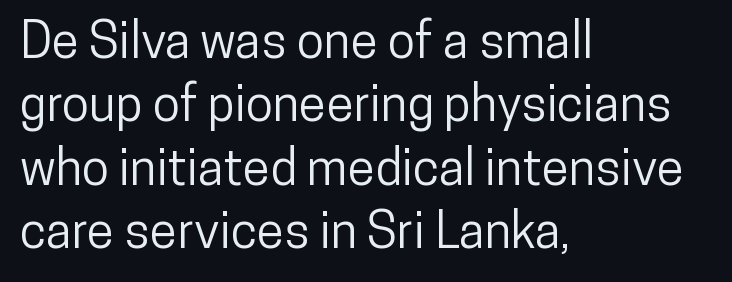
The image shows 50 px condensed sans-serif type, upright; set left-aligned, normal line spacing (1.27x), normal letter spacing, not underlined; low stroke contrast and a medium x-height.
